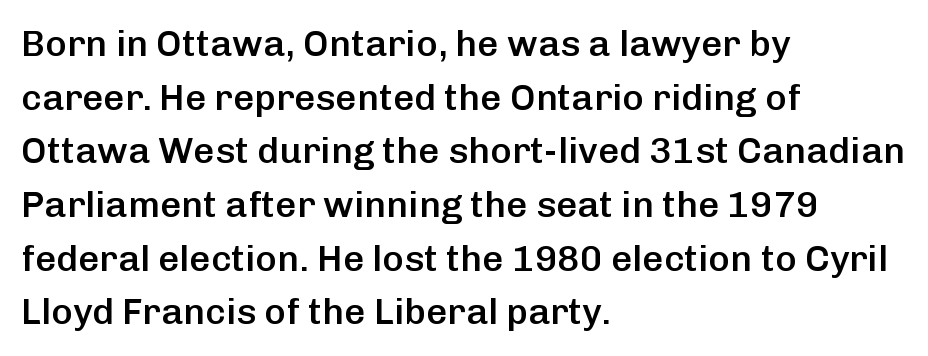
{"serif": "no", "italic": "no", "bold": "semi", "weight": "semibold", "width": "normal", "stroke_contrast": "low", "x_height": "medium", "monospaced": "no", "underline": "no", "align": "left", "line_spacing": "normal", "line_spacing_ratio": 1.45, "letter_spacing": "normal", "letter_spacing_em": 0.0, "glyph_px": 37}
